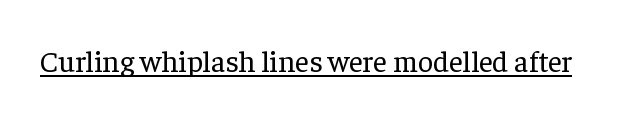
Here the designer chose a conventional face with non-uniform glyph widths. The characters are drawn with everyday or finer stroke widths. Does the lettering tilt? It doesn't — this is upright. This rendering leaves character spacing at its baseline value. In designer terms, the underline attribute is active on this setting.
